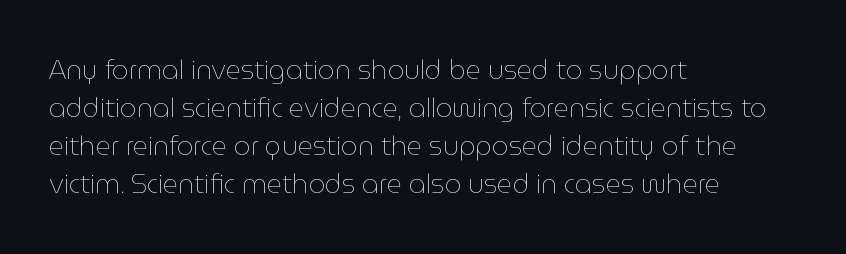
{"italic": "no", "bold": "no", "underline": "no", "align": "left", "line_spacing": "normal", "line_spacing_ratio": 1.46, "letter_spacing": "normal", "letter_spacing_em": 0.0, "glyph_px": 26}
